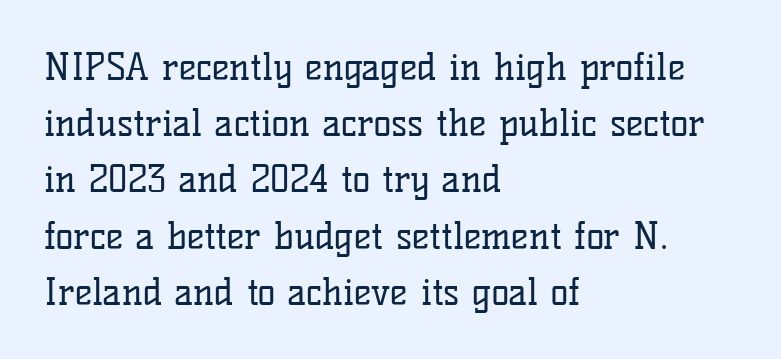
Nothing unusual about the tracking: characters are spaced as the font intends. Caption: multi-line text, flush left, ragged right. Caption: face not bold, strokes unweighted. Serif or sans? Serif — the stroke terminals have little feet. Letters rest on an invisible, unmarked baseline. A typesetter would call this proportional, since set widths differ per character.
